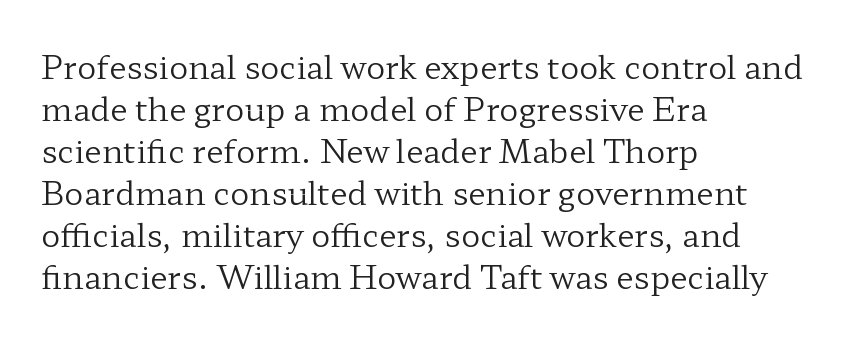
{"serif": "yes", "italic": "no", "bold": "no", "weight": "regular", "width": "wide", "stroke_contrast": "low", "x_height": "medium", "monospaced": "no", "underline": "no", "align": "left", "line_spacing": "normal", "line_spacing_ratio": 1.31, "letter_spacing": "normal", "letter_spacing_em": 0.0, "glyph_px": 32}
